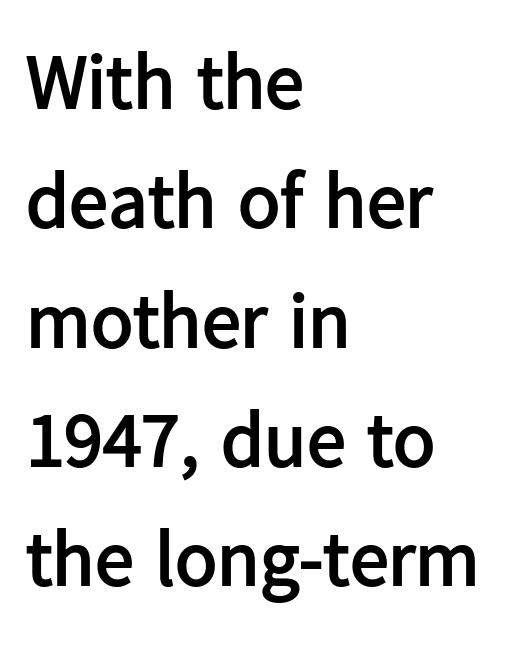
Letter spacing: default. In terms of letterform style, serifs are entirely absent. One-word summary of the alignment: left. The sample has been set heavy, in full bold. The space directly below the letters is spotless.
